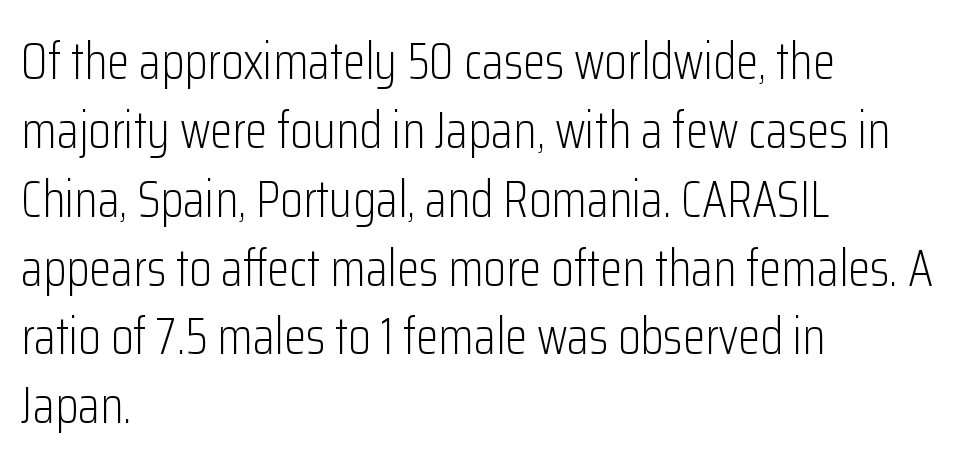
Every row of glyphs begins at an identical x-position on the left. Ordinary non-slanted type is in use. How would I describe the line gaps? Plain and ordinary. Compared with a typical body face, this is equally light or lighter still. Proportional: the letters do not fall into vertical columns. I'd call this a sans setting — the letters go barefoot.
